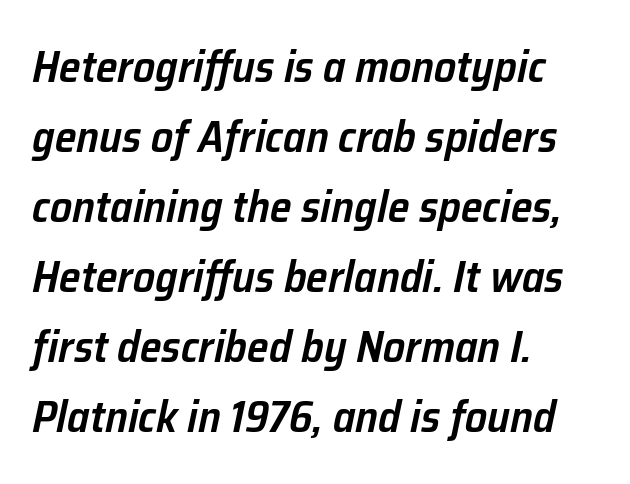
Q: Is the text bold? A: Semi-bold.
Q: Is the text italic (slanted)? A: Yes, it leans right by about 12 degrees.
Q: Is the text underlined? A: No.
Q: How is the paragraph aligned? A: Left-aligned.
Q: Is the spacing between letters normal or unusually wide? A: Normal.
Q: Is the spacing between lines tight, normal or loose? A: Normal.
Q: Width (condensed, normal, or wide)? A: Normal.
Q: Stroke contrast? A: Low.
Q: x-height? A: Medium.
Q: Monospaced? A: No.
